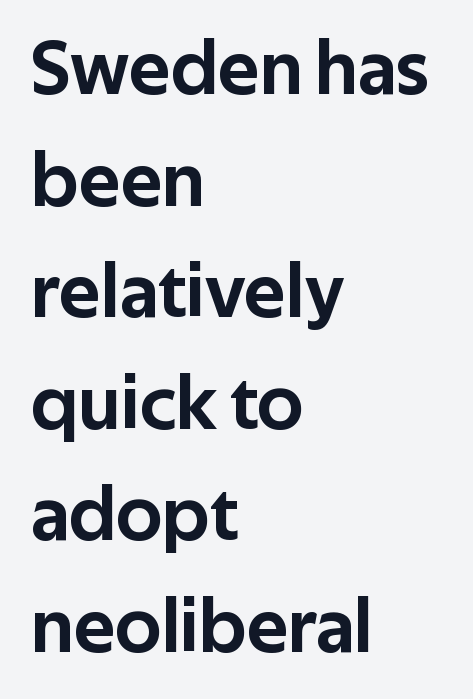
The image shows 78 px sans-serif type, upright; set left-aligned, normal line spacing (1.43x), normal letter spacing, not underlined; low stroke contrast and a medium x-height.
